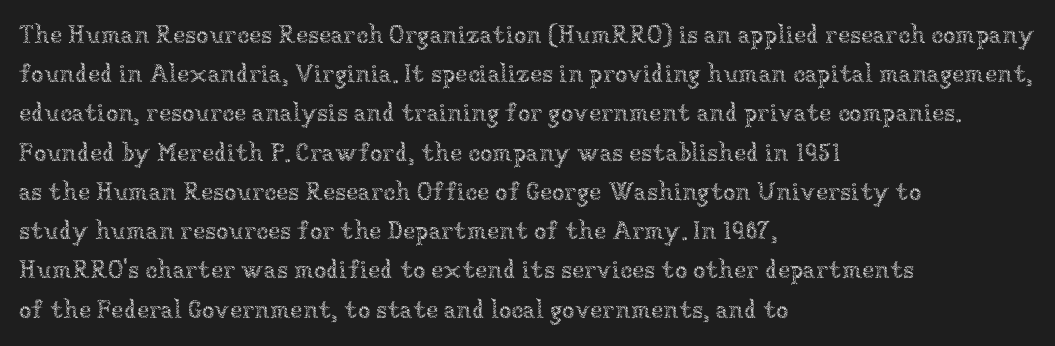
The image shows 25 px text type, upright; set left-aligned, normal line spacing (1.57x), normal letter spacing, not underlined.
